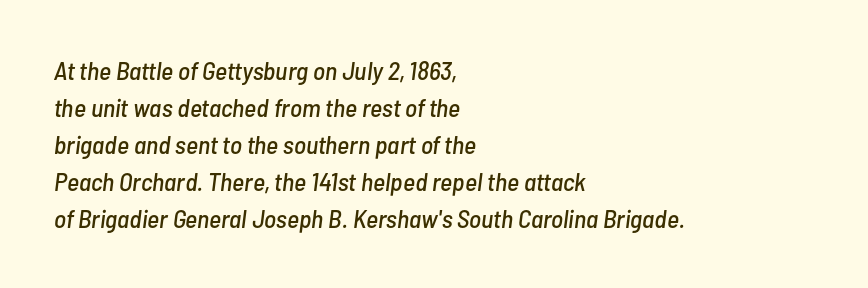
The image shows 26 px text type, italic (leaning right); set left-aligned, normal line spacing (1.42x), normal letter spacing, not underlined.
